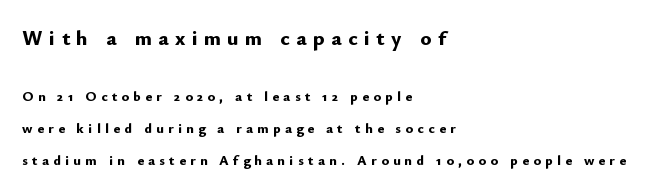
{"italic": "no", "bold": "yes", "underline": "no", "align": "left", "line_spacing": "loose", "line_spacing_ratio": 2.27, "letter_spacing": "wide", "letter_spacing_em": 0.31, "larger_block": "first", "size_ratio": 1.5, "glyph_px": 21}
